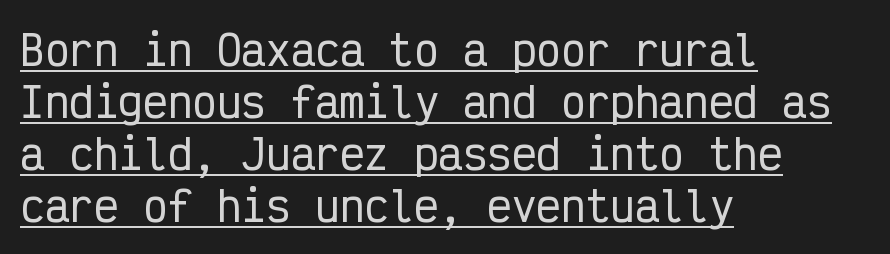
{"serif": "no", "italic": "no", "width": "condensed", "stroke_contrast": "low", "x_height": "medium", "monospaced": "yes", "underline": "yes", "align": "left", "line_spacing": "normal", "line_spacing_ratio": 1.27, "letter_spacing": "normal", "letter_spacing_em": 0.0, "glyph_px": 41}
